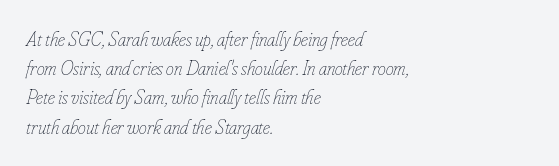
Q: Is the text bold? A: No.
Q: Is the text italic (slanted)? A: Yes, it leans right by about 16 degrees.
Q: Is the text underlined? A: No.
Q: How is the paragraph aligned? A: Left-aligned.
Q: Is the spacing between letters normal or unusually wide? A: Normal.
Q: Is the spacing between lines tight, normal or loose? A: Normal.
